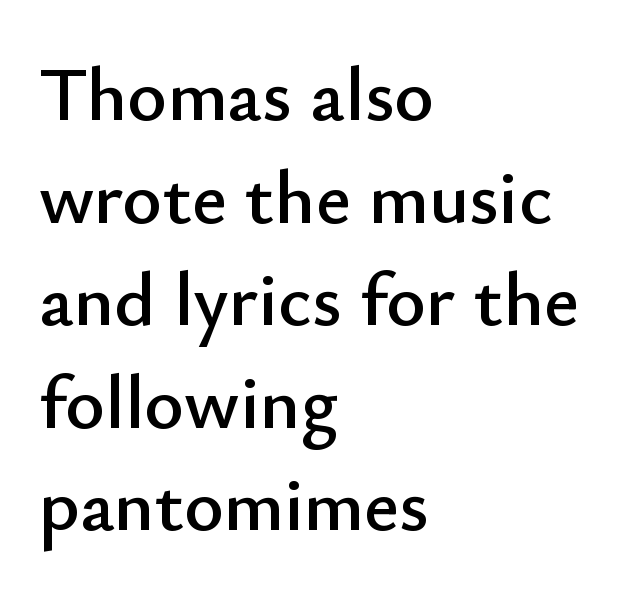
Q: Is the text italic (slanted)? A: No, it is upright.
Q: Is the typeface a serif or a sans-serif typeface? A: Sans-serif.
Q: Is the text underlined? A: No.
Q: How is the paragraph aligned? A: Left-aligned.
Q: Is the spacing between letters normal or unusually wide? A: Normal.
Q: Is the spacing between lines tight, normal or loose? A: Normal.
Q: Width (condensed, normal, or wide)? A: Normal.
Q: Stroke contrast? A: Low.
Q: x-height? A: Small.
Q: Monospaced? A: No.
